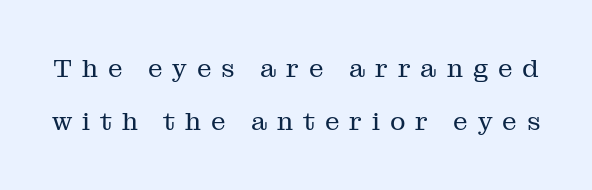
Q: Is the text bold? A: No.
Q: Is the text italic (slanted)? A: No, it is upright.
Q: Is the text underlined? A: No.
Q: Is the spacing between letters normal or unusually wide? A: Unusually wide.
Q: Is the spacing between lines tight, normal or loose? A: Loose.
